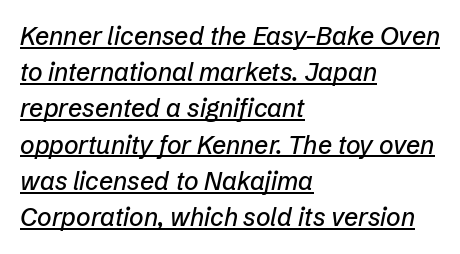
Q: Is the text italic (slanted)? A: Yes, it leans right by about 12 degrees.
Q: Is the text underlined? A: Yes.
Q: How is the paragraph aligned? A: Left-aligned.
Q: Is the spacing between letters normal or unusually wide? A: Normal.
Q: Is the spacing between lines tight, normal or loose? A: Normal.
